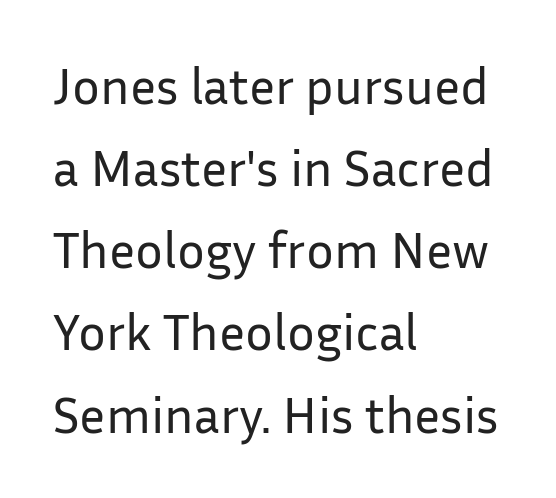
{"serif": "no", "italic": "no", "bold": "no", "weight": "regular", "width": "normal", "stroke_contrast": "low", "x_height": "medium", "monospaced": "no", "underline": "no", "align": "left", "line_spacing": "normal", "line_spacing_ratio": 1.58, "letter_spacing": "normal", "letter_spacing_em": 0.0, "glyph_px": 52}
